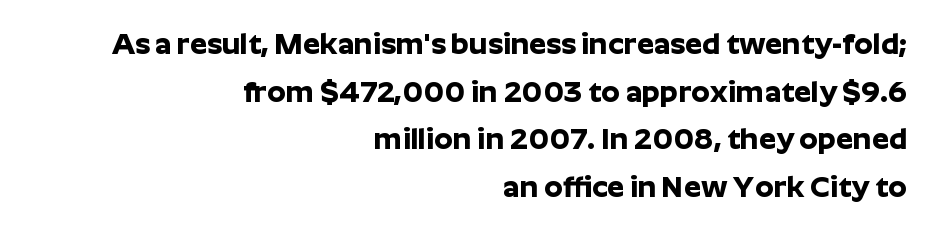
{"serif": "no", "italic": "no", "bold": "yes", "weight": "bold", "width": "normal", "stroke_contrast": "low", "x_height": "medium", "monospaced": "no", "underline": "no", "align": "right", "line_spacing": "normal", "line_spacing_ratio": 1.59, "letter_spacing": "normal", "letter_spacing_em": 0.0, "glyph_px": 30}
